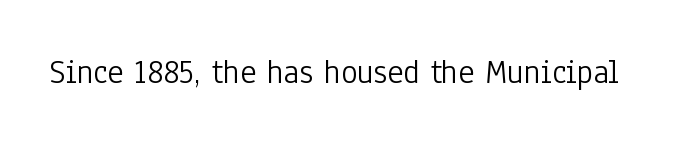
Q: Is the text bold? A: No.
Q: Is the text italic (slanted)? A: No, it is upright.
Q: Is the typeface a serif or a sans-serif typeface? A: Sans-serif.
Q: Is the text underlined? A: No.
Q: Is the spacing between letters normal or unusually wide? A: Normal.
Q: Width (condensed, normal, or wide)? A: Condensed.
Q: Stroke contrast? A: Low.
Q: x-height? A: Medium.
Q: Monospaced? A: No.
